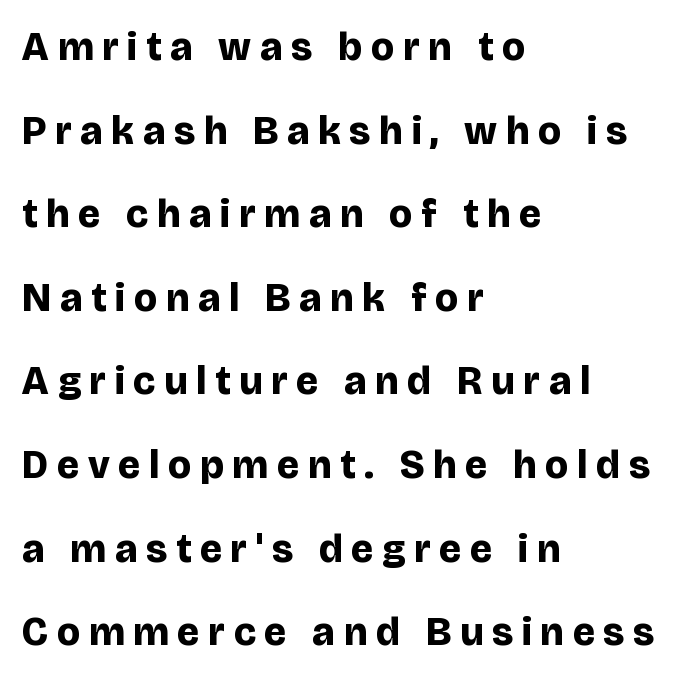
The image shows 40 px bold sans-serif type, upright; set left-aligned, loose line spacing (2.09x), unusually wide letter spacing (+0.22 em), not underlined; low stroke contrast and a large x-height.
